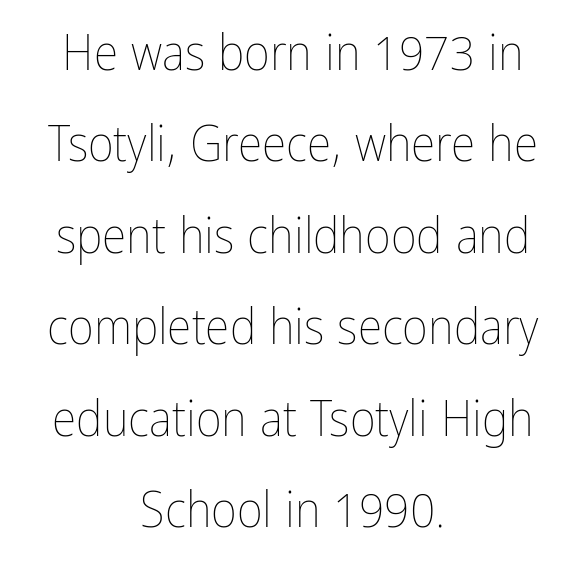
In terms of letterspacing, this is plain default setting. The lettering stays uniformly vertical, giving the passage a roman look. Do the characters align in a grid? No, the font is proportional. Check under the words: just untouched page.
